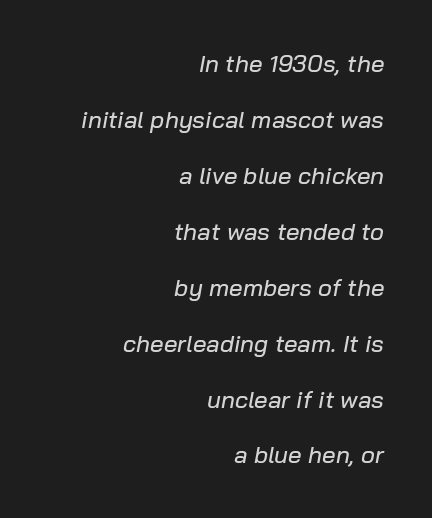
Q: Is the text italic (slanted)? A: Yes, it leans right by about 10 degrees.
Q: Is the text underlined? A: No.
Q: How is the paragraph aligned? A: Right-aligned.
Q: Is the spacing between letters normal or unusually wide? A: Normal.
Q: Is the spacing between lines tight, normal or loose? A: Loose.
